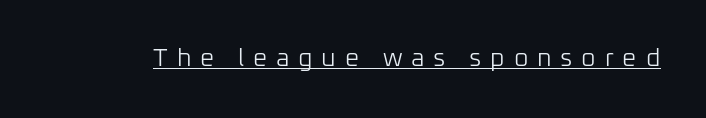
Honestly, the underline is the first thing you notice here. Tall strokes in this sample are plumb rather than angled. There is plenty of visible air inserted between adjacent glyphs. The typesetting does not lean heavy: it is not bold.
